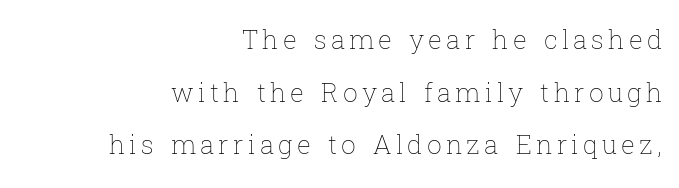
Q: Is the text bold? A: No.
Q: Is the text italic (slanted)? A: No, it is upright.
Q: Is the text underlined? A: No.
Q: How is the paragraph aligned? A: Right-aligned.
Q: Is the spacing between lines tight, normal or loose? A: Loose.
